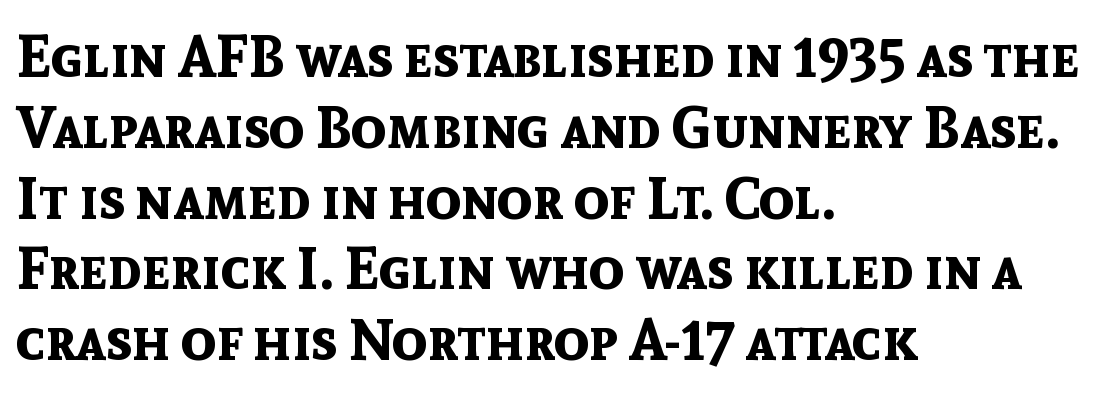
Q: Is the text bold? A: Yes.
Q: Is the text italic (slanted)? A: No, it is upright.
Q: Is the typeface a serif or a sans-serif typeface? A: Sans-serif.
Q: Is the text underlined? A: No.
Q: How is the paragraph aligned? A: Left-aligned.
Q: Is the spacing between letters normal or unusually wide? A: Normal.
Q: Width (condensed, normal, or wide)? A: Normal.
Q: x-height? A: Medium.
Q: Monospaced? A: No.
